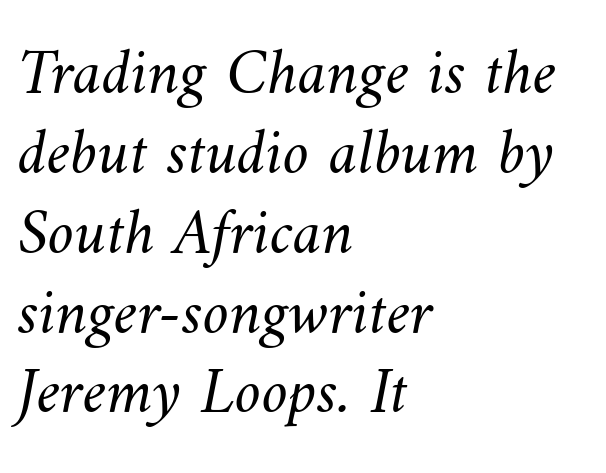
Tracking value appears to be zero — textbook default spacing. Alignment: flush left. On a weight scale, this lands at 450 or below. Is this a fixed-width face? No — the glyphs have proportional, varying widths. Type without underlining.
